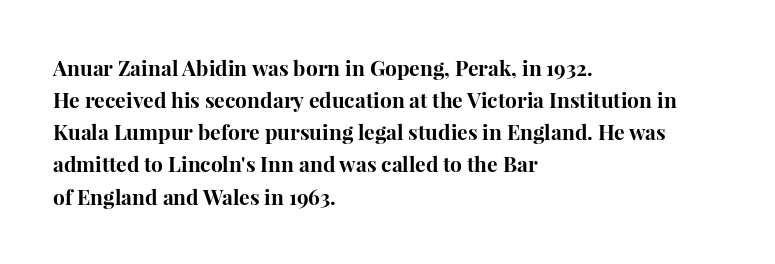
Tracking value appears to be zero — textbook default spacing. Is the type bold? Yes — the strokes are clearly thick and heavy. The block of text has a typical density, with ordinary space between rows. The rag falls on the right side of this text block. Words float on clear page, feet unadorned.
